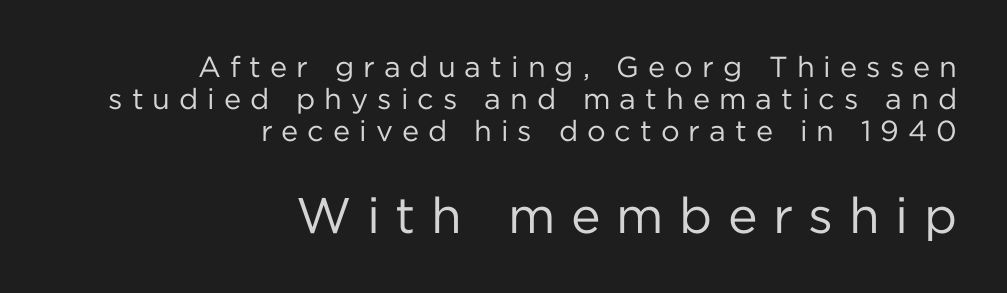
{"serif": "no", "italic": "no", "bold": "no", "weight": "regular", "width": "normal", "stroke_contrast": "low", "x_height": "medium", "monospaced": "no", "underline": "no", "align": "right", "line_spacing": "tight", "line_spacing_ratio": 1.11, "letter_spacing": "wide", "letter_spacing_em": 0.31, "larger_block": "second", "size_ratio": 1.72, "glyph_px": 50}
